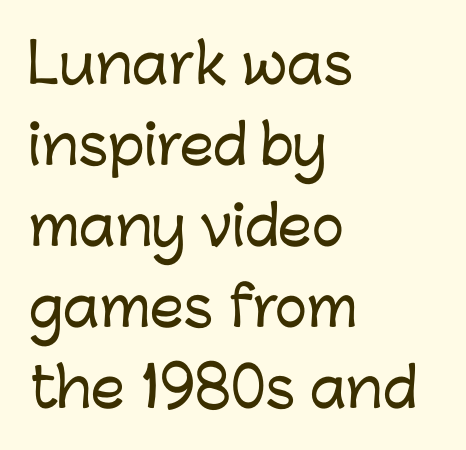
Notice how the stems are strictly vertical — no italics here. The face used here is a sans, in the tradition of grotesques and geometrics. This sample is left-justified, so line endings fall wherever the words run out. The face used here is proportionally spaced, like ordinary book or web type. The passage shown stacks its lines at a standard gap. Descender tails drop into unmarked territory.
